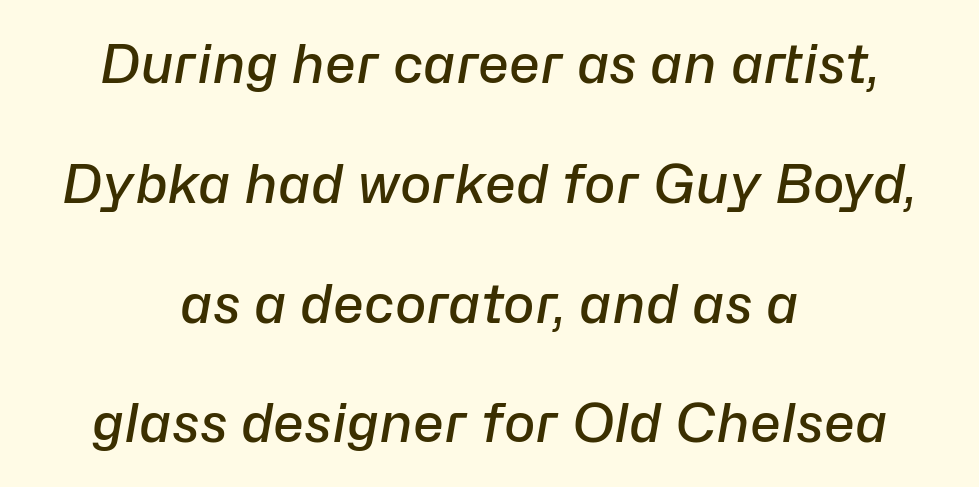
{"italic": "yes", "lean": "right", "slant_degrees": 10, "bold": "semi", "weight": "semibold", "width": "normal", "stroke_contrast": "low", "x_height": "medium", "monospaced": "no", "underline": "no", "align": "center", "line_spacing": "loose", "line_spacing_ratio": 2.26, "letter_spacing": "normal", "letter_spacing_em": 0.0, "glyph_px": 53}
